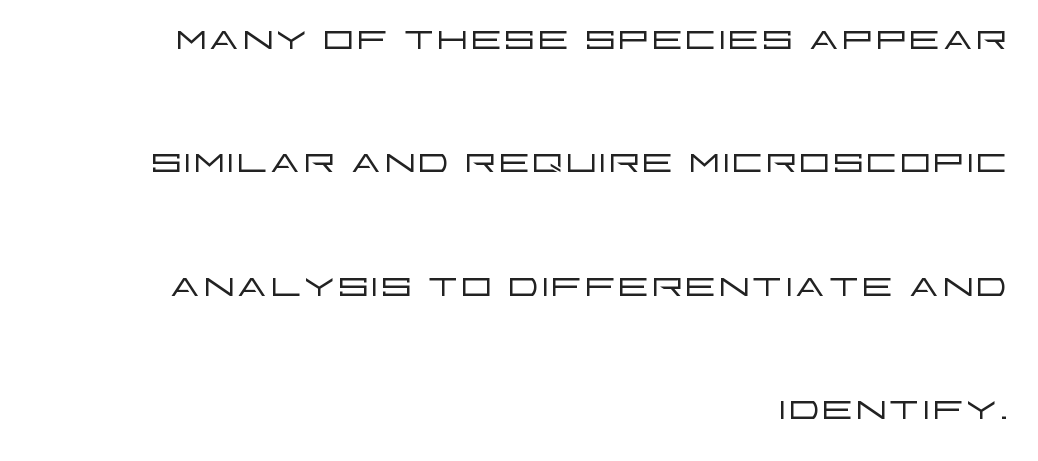
Q: Is the text bold? A: No.
Q: Is the text italic (slanted)? A: No, it is upright.
Q: Is the typeface a serif or a sans-serif typeface? A: Sans-serif.
Q: Is the text underlined? A: No.
Q: How is the paragraph aligned? A: Right-aligned.
Q: Is the spacing between letters normal or unusually wide? A: Normal.
Q: Is the spacing between lines tight, normal or loose? A: Loose.
Q: Width (condensed, normal, or wide)? A: Wide.
Q: Stroke contrast? A: Low.
Q: x-height? A: Large.
Q: Monospaced? A: No.
